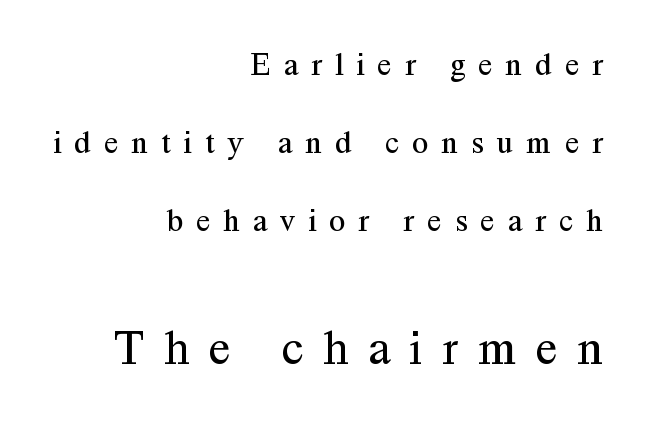
Q: Is the text bold? A: No.
Q: Is the text italic (slanted)? A: No, it is upright.
Q: Is the typeface a serif or a sans-serif typeface? A: Serif.
Q: Is the text underlined? A: No.
Q: How is the paragraph aligned? A: Right-aligned.
Q: Is the spacing between letters normal or unusually wide? A: Unusually wide.
Q: Is the spacing between lines tight, normal or loose? A: Loose.
Q: Which block of text is set in a larger size, the first (top) or the second (bottom)? A: The second (bottom) one.
Q: Width (condensed, normal, or wide)? A: Normal.
Q: Stroke contrast? A: Medium.
Q: x-height? A: Medium.
Q: Monospaced? A: No.
